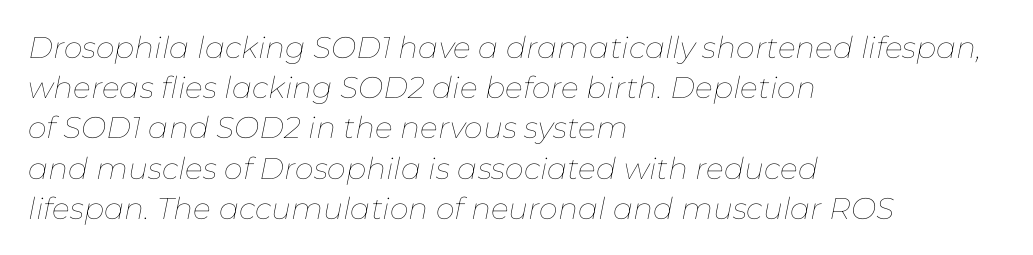
Q: Is the text bold? A: No.
Q: Is the text italic (slanted)? A: Yes, it leans right by about 11 degrees.
Q: Is the text underlined? A: No.
Q: How is the paragraph aligned? A: Left-aligned.
Q: Is the spacing between letters normal or unusually wide? A: Normal.
Q: Is the spacing between lines tight, normal or loose? A: Normal.
Q: Width (condensed, normal, or wide)? A: Normal.
Q: Stroke contrast? A: Low.
Q: x-height? A: Medium.
Q: Monospaced? A: No.
